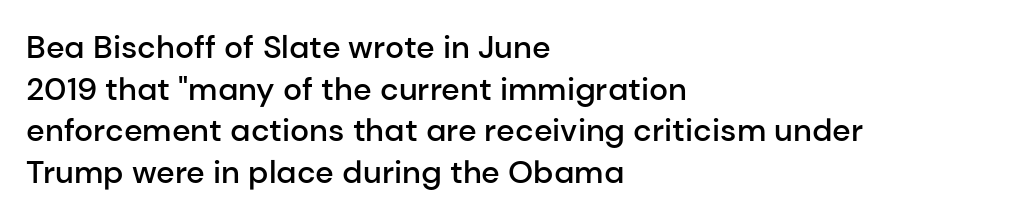
Q: Is the text bold? A: Semi-bold.
Q: Is the text italic (slanted)? A: No, it is upright.
Q: Is the typeface a serif or a sans-serif typeface? A: Sans-serif.
Q: Is the text underlined? A: No.
Q: How is the paragraph aligned? A: Left-aligned.
Q: Is the spacing between letters normal or unusually wide? A: Normal.
Q: Is the spacing between lines tight, normal or loose? A: Normal.
Q: Width (condensed, normal, or wide)? A: Normal.
Q: Stroke contrast? A: Low.
Q: x-height? A: Medium.
Q: Monospaced? A: No.
